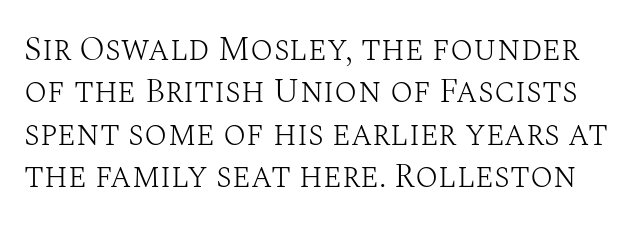
Stroke terminals: seriffed. No word sits above an underline. Spacing between characters is what you'd get straight out of the box. Bold? No — there's no thickening of the strokes.
